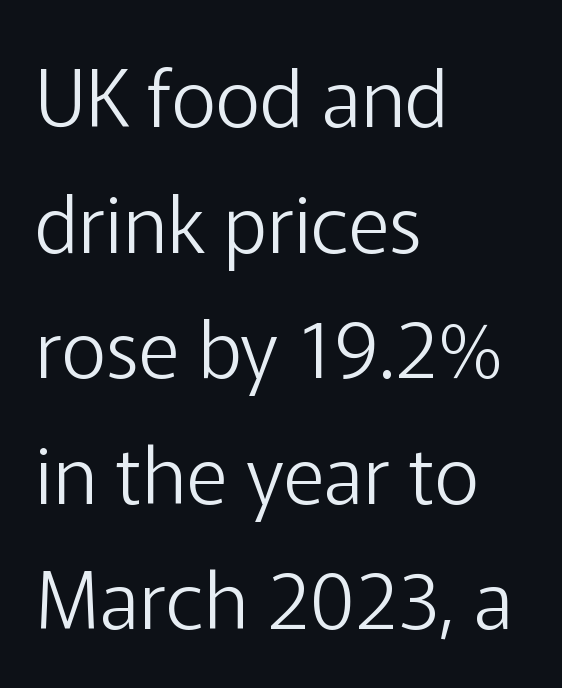
Q: Is the text bold? A: No.
Q: Is the text italic (slanted)? A: No, it is upright.
Q: Is the typeface a serif or a sans-serif typeface? A: Sans-serif.
Q: Is the text underlined? A: No.
Q: How is the paragraph aligned? A: Left-aligned.
Q: Is the spacing between letters normal or unusually wide? A: Normal.
Q: Is the spacing between lines tight, normal or loose? A: Normal.
Q: Width (condensed, normal, or wide)? A: Normal.
Q: Stroke contrast? A: Low.
Q: x-height? A: Medium.
Q: Monospaced? A: No.
